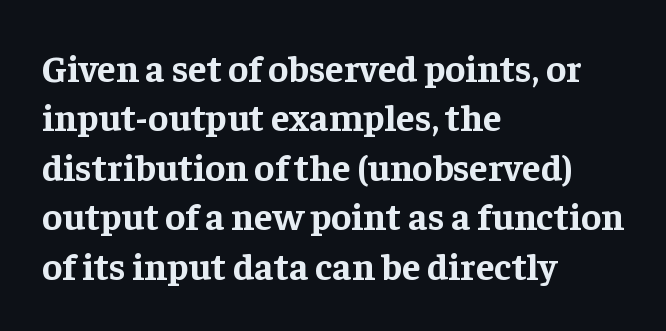
The image shows 38 px bold serif type, upright; set left-aligned, normal line spacing (1.3x), normal letter spacing, not underlined; low stroke contrast and a medium x-height.
